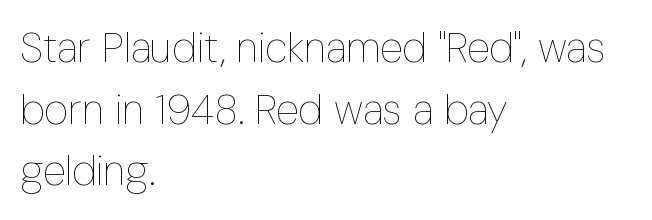
Typeset ragged right — the left edge is the straight one. The characters are drawn with everyday or finer stroke widths. Words float on clear page, feet unadorned. Whoever set this chose a conventional vertical rhythm. A typesetter would mark this as roman, not italic.
